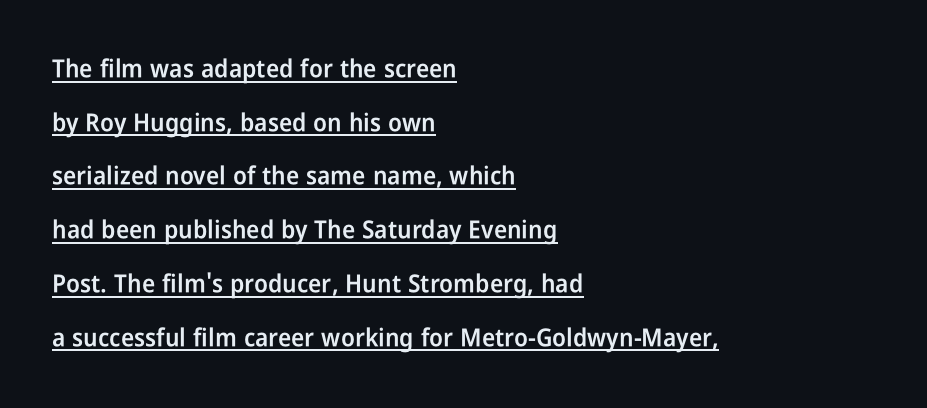
Q: Is the text bold? A: Semi-bold.
Q: Is the text italic (slanted)? A: No, it is upright.
Q: Is the text underlined? A: Yes.
Q: How is the paragraph aligned? A: Left-aligned.
Q: Is the spacing between letters normal or unusually wide? A: Normal.
Q: Is the spacing between lines tight, normal or loose? A: Loose.
